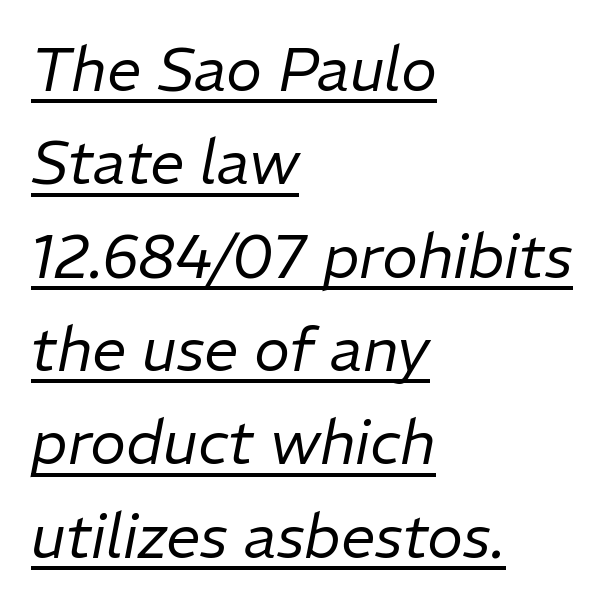
Q: Is the text bold? A: No.
Q: Is the text italic (slanted)? A: Yes, it leans right by about 11 degrees.
Q: Is the text underlined? A: Yes.
Q: How is the paragraph aligned? A: Left-aligned.
Q: Is the spacing between letters normal or unusually wide? A: Normal.
Q: Is the spacing between lines tight, normal or loose? A: Normal.
Q: Width (condensed, normal, or wide)? A: Normal.
Q: Stroke contrast? A: Low.
Q: x-height? A: Medium.
Q: Monospaced? A: No.
